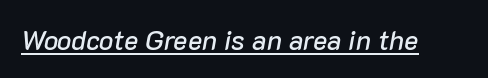
The image shows 27 px text type, italic (leaning right); set normal letter spacing, underlined.
